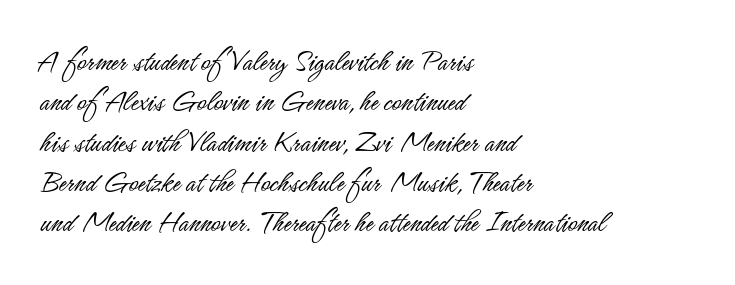
Look at the tracking — it's just the regular setting, nothing added. Horizontal alignment here is leftward, the default for most running prose. This sample has the flowing, uneven cadence of proportional lettering.
